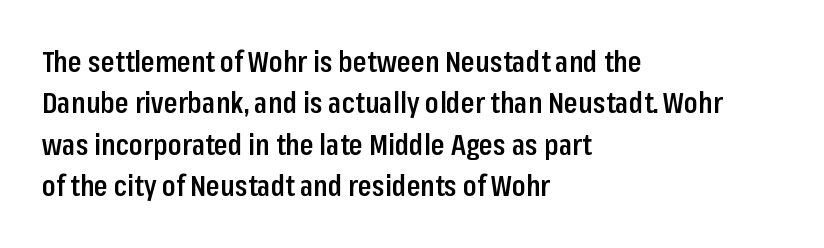
The image shows 28 px semibold, condensed sans-serif type, upright; set left-aligned, normal line spacing (1.48x), normal letter spacing, not underlined; low stroke contrast and a medium x-height.
